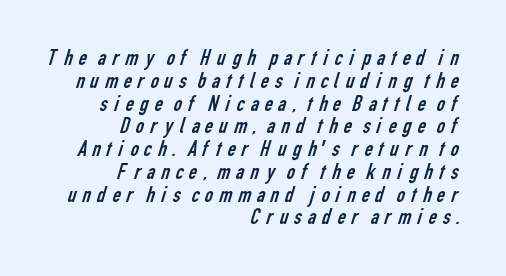
Q: Is the text bold? A: No.
Q: Is the text underlined? A: No.
Q: How is the paragraph aligned? A: Right-aligned.
Q: Is the spacing between lines tight, normal or loose? A: Tight.
